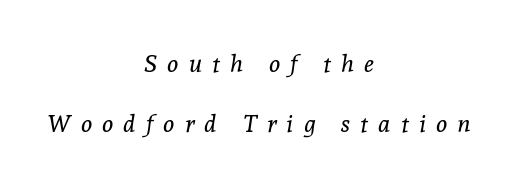
Q: Is the text bold? A: No.
Q: Is the text italic (slanted)? A: Yes, it leans right by about 8 degrees.
Q: Is the text underlined? A: No.
Q: How is the paragraph aligned? A: Centered.
Q: Is the spacing between letters normal or unusually wide? A: Unusually wide.
Q: Is the spacing between lines tight, normal or loose? A: Loose.
